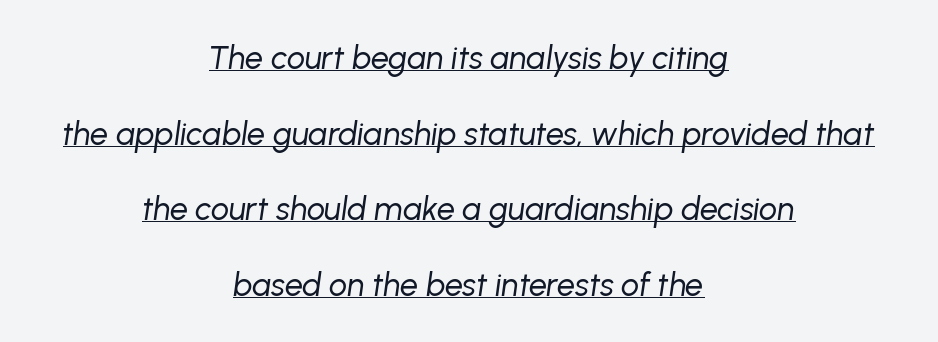
The rendering applies a slant to the glyphs. Casual observation: everything's sitting right in the middle. The space between consecutive lines is lavish. The letters look calm and open, with moderate or lighter stems. Underlining? Definitely there. Varying glyph widths throughout — classic text-font behaviour.
